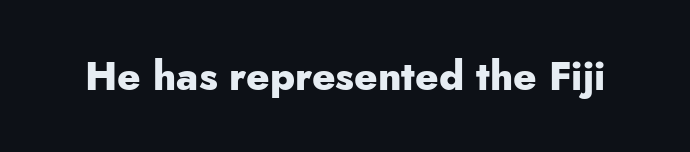
{"serif": "no", "italic": "no", "bold": "yes", "weight": "heavy", "width": "normal", "stroke_contrast": "low", "x_height": "small", "monospaced": "no", "underline": "no", "letter_spacing": "normal", "letter_spacing_em": 0.0, "glyph_px": 40}
